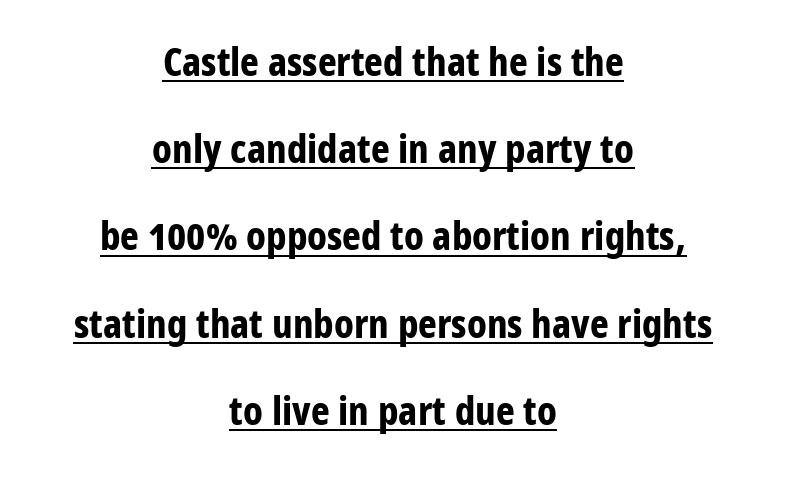
{"serif": "no", "italic": "no", "bold": "yes", "weight": "bold", "width": "condensed", "stroke_contrast": "low", "x_height": "medium", "monospaced": "no", "underline": "yes", "align": "center", "line_spacing": "loose", "line_spacing_ratio": 2.18, "letter_spacing": "normal", "letter_spacing_em": 0.0, "glyph_px": 40}
